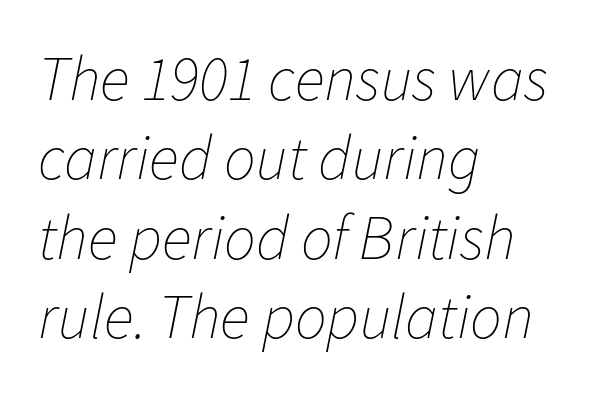
Is there much room between lines? A standard amount, neither cramped nor airy. Nobody touched the tracking dial on this one. Here the designer chose a conventional face with non-uniform glyph widths. Posture: slanted. Is the block centered? No — it sits flush against the left margin. Nothing heavy about these letters — not bold at all.
